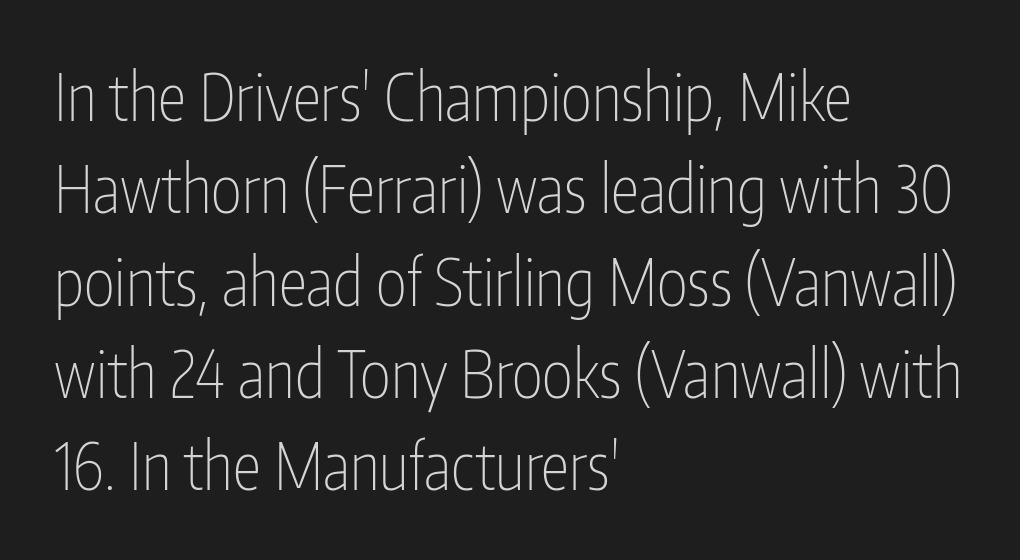
Descenders are the only things crossing below the line. Line beginnings align vertically; line endings do not. Summary of weight: not heavy and not bold. Proportional: the letters do not fall into vertical columns. No feet cap the strokes, marking this as sans-serif type. The passage shown has conventional tracking throughout.
